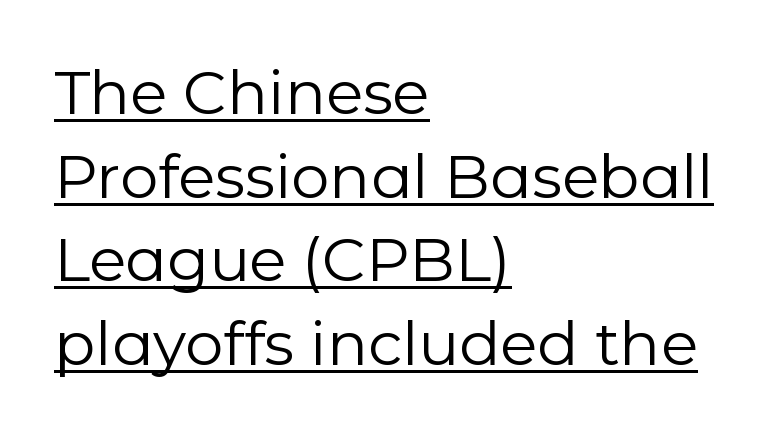
{"serif": "no", "italic": "no", "bold": "no", "weight": "regular", "width": "normal", "stroke_contrast": "low", "x_height": "medium", "monospaced": "no", "underline": "yes", "align": "left", "line_spacing": "normal", "line_spacing_ratio": 1.37, "letter_spacing": "normal", "letter_spacing_em": 0.0, "glyph_px": 61}
